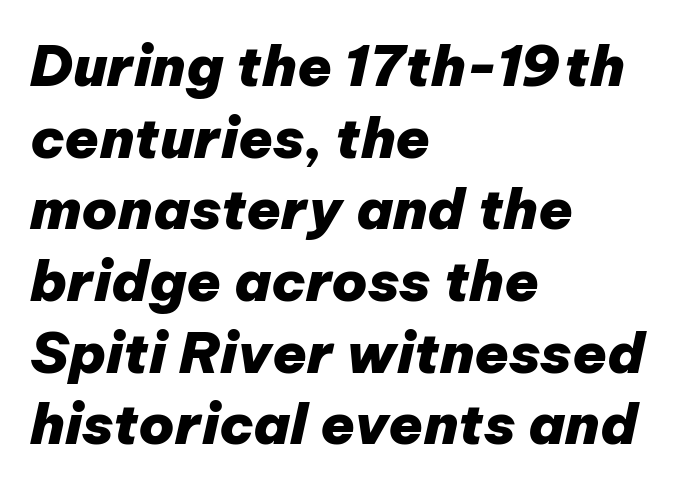
The image shows 56 px heavy type, italic (leaning right); set left-aligned, normal line spacing (1.28x), normal letter spacing, not underlined; low stroke contrast and a medium x-height.
